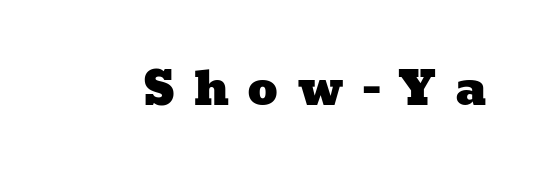
{"width": "wide", "stroke_contrast": "low", "x_height": "medium", "monospaced": "no", "underline": "no", "letter_spacing": "wide", "letter_spacing_em": 0.39, "glyph_px": 47}
